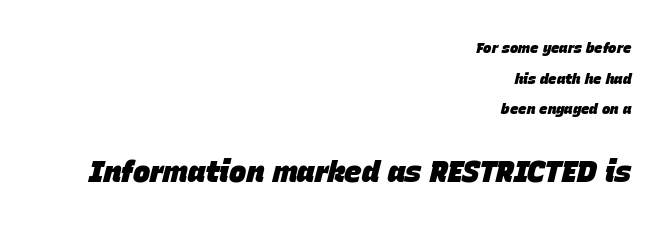
The image shows 29 px heavy type, italic (leaning right); set right-aligned, loose line spacing (2.19x), normal letter spacing, not underlined; the second (bottom) block is 2.07x larger; low stroke contrast and a large x-height.
